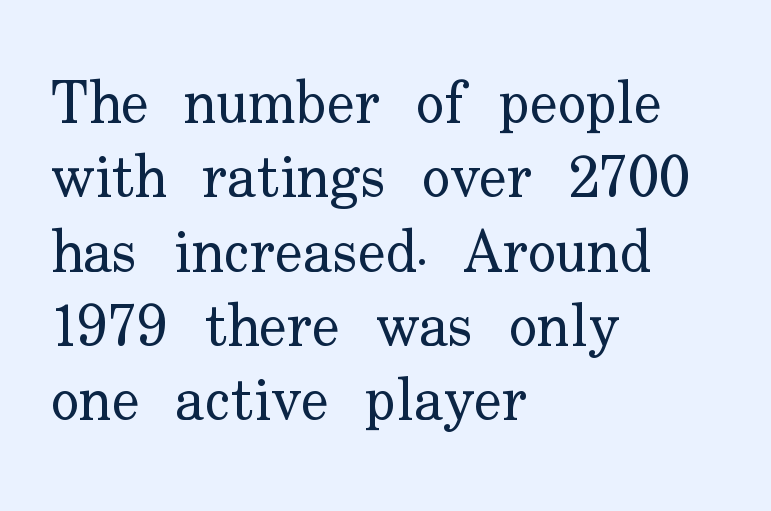
The image shows 59 px regular-weight serif type, upright; set left-aligned, normal line spacing (1.26x), normal letter spacing, not underlined; low stroke contrast and a small x-height.
